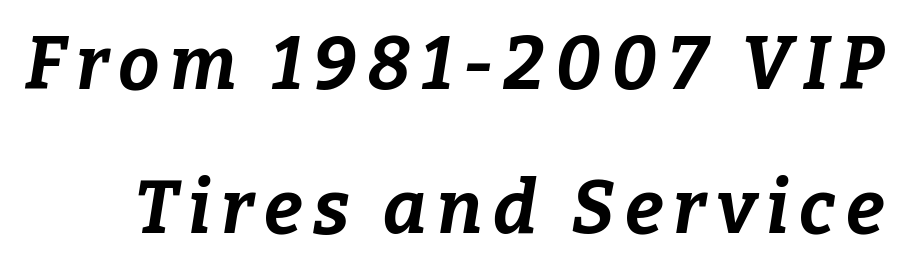
{"italic": "yes", "lean": "right", "slant_degrees": 9, "bold": "yes", "weight": "bold", "width": "normal", "stroke_contrast": "low", "x_height": "medium", "monospaced": "no", "underline": "no", "line_spacing": "loose", "line_spacing_ratio": 1.94, "glyph_px": 74}
